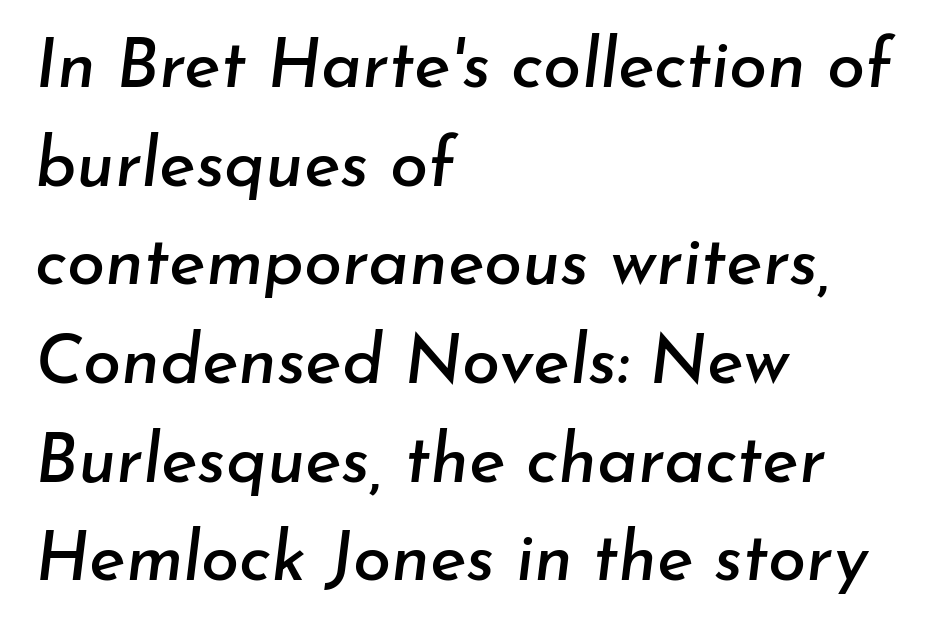
The image shows 69 px text type, italic (leaning right); set left-aligned, normal line spacing (1.43x), normal letter spacing, not underlined; low stroke contrast and a small x-height.
